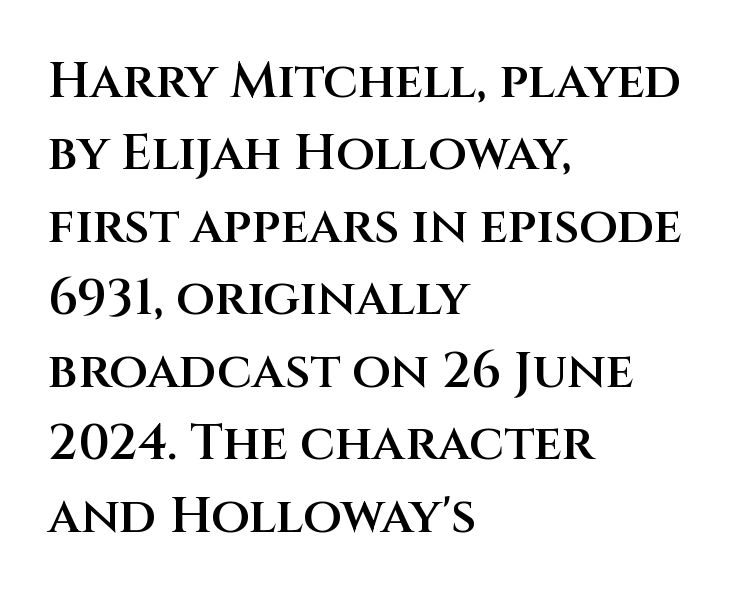
The image shows 50 px semibold sans-serif type, upright; set left-aligned, normal line spacing (1.45x), normal letter spacing, not underlined; medium stroke contrast and a large x-height.
